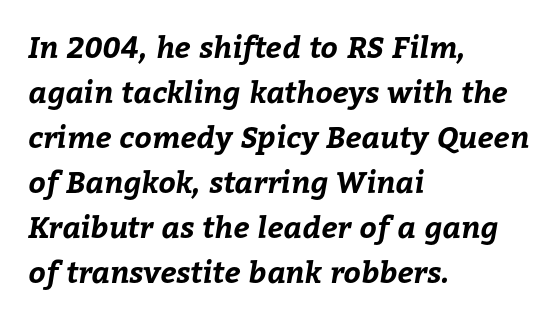
Q: Is the text bold? A: Yes.
Q: Is the text underlined? A: No.
Q: How is the paragraph aligned? A: Left-aligned.
Q: Is the spacing between letters normal or unusually wide? A: Normal.
Q: Is the spacing between lines tight, normal or loose? A: Normal.
Q: Width (condensed, normal, or wide)? A: Normal.
Q: Stroke contrast? A: Low.
Q: x-height? A: Medium.
Q: Monospaced? A: No.
